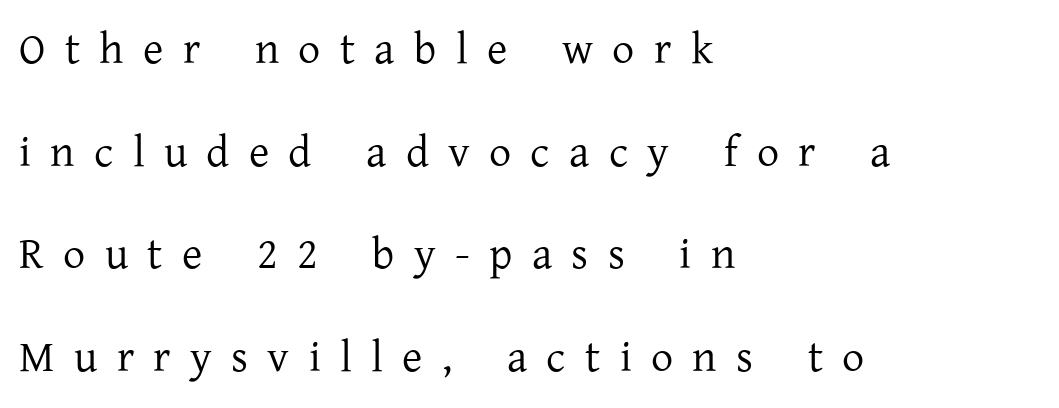
{"serif": "yes", "italic": "no", "bold": "no", "weight": "regular", "width": "normal", "stroke_contrast": "low", "x_height": "medium", "monospaced": "no", "underline": "no", "align": "left", "line_spacing": "loose", "line_spacing_ratio": 2.33, "letter_spacing": "wide", "letter_spacing_em": 0.44, "glyph_px": 44}
